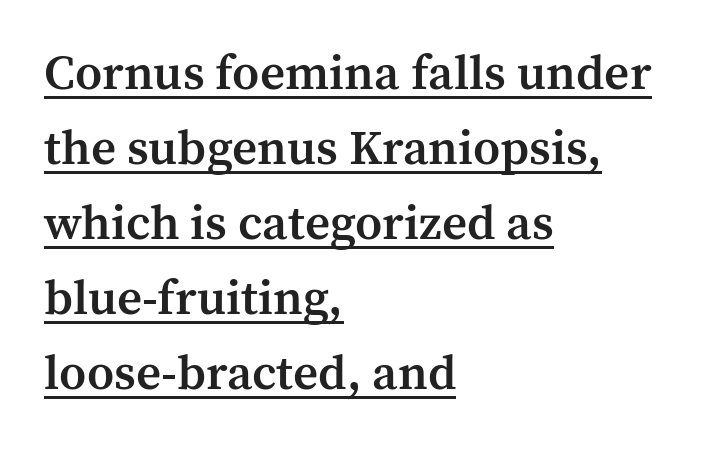
The image shows 49 px semibold serif type, upright; set left-aligned, normal line spacing (1.53x), normal letter spacing, underlined; medium stroke contrast and a medium x-height.
